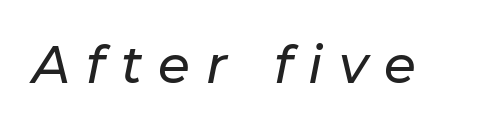
Words float on clear page, feet unadorned. When letters slant like this, we call the style italic. Think of a printed novel: that variable character pitch is what you see here. Compared with typical body copy, the letter spacing here is much looser.
